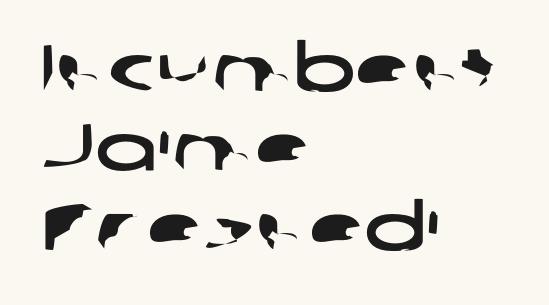
{"serif": "no", "width": "wide", "stroke_contrast": "low", "x_height": "medium", "monospaced": "no", "underline": "no", "align": "left", "line_spacing_ratio": 1.22, "letter_spacing": "normal", "letter_spacing_em": 0.0, "glyph_px": 65}
